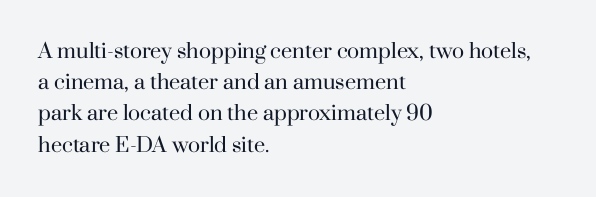
Between one letter and the next there's only the usual sliver of space. Letters rest on an invisible, unmarked baseline. Does the copy run flush right? No — it runs flush left. Nothing heavy about these letters — not bold at all.
